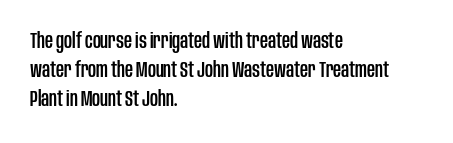
Q: Is the text italic (slanted)? A: No, it is upright.
Q: Is the text underlined? A: No.
Q: How is the paragraph aligned? A: Left-aligned.
Q: Is the spacing between letters normal or unusually wide? A: Normal.
Q: Is the spacing between lines tight, normal or loose? A: Normal.
